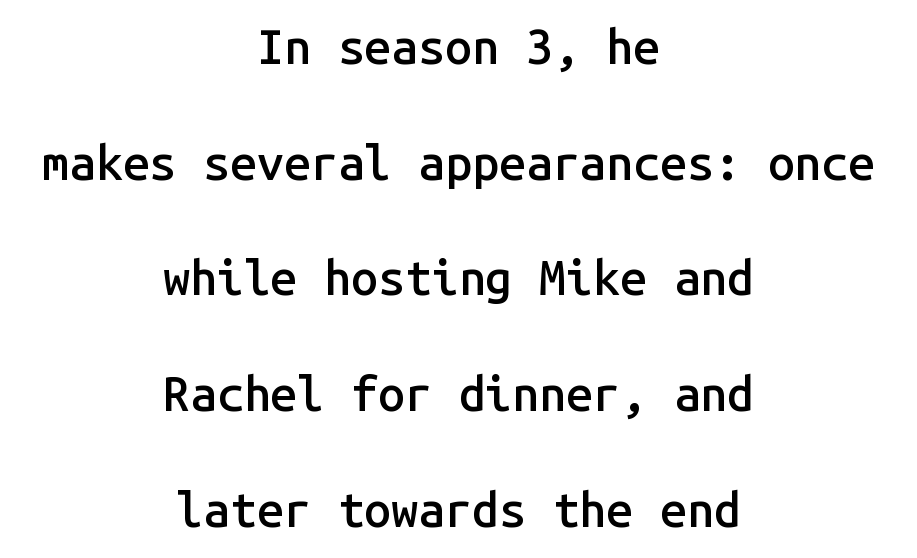
The gap between lines stays unmarked. Nothing sits at the stroke ends, so this counts as sans-serif. Where is the straight margin? There isn't one; the lines are centered. Spacing verdict: monospaced, one width for all characters. As a designer I'd log this as weight 600, semibold.
